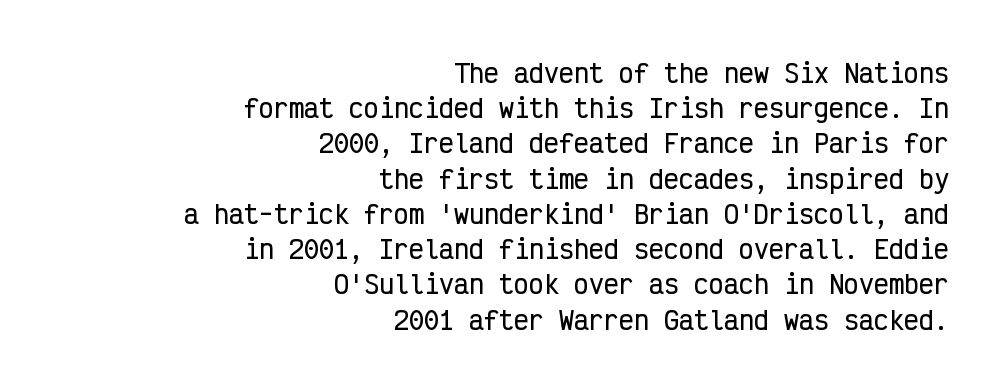
Leading matches the norm, producing a regular column. All the whitespace from short lines collects on the left. Descenders hang freely into open space. The lettering stays uniformly vertical, giving the passage a roman look. Letter spacing: default.
